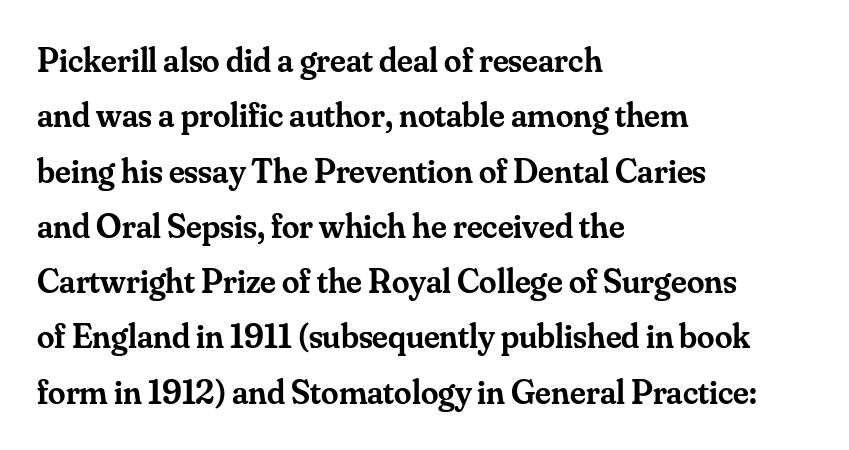
The image shows 35 px semibold serif type, upright; set left-aligned, normal line spacing (1.58x), normal letter spacing, not underlined; medium stroke contrast and a small x-height.
